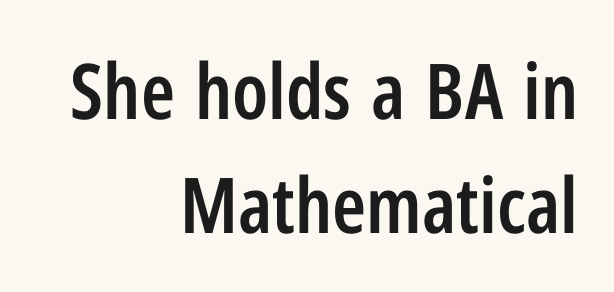
Honestly, the row spacing looks completely unremarkable. Every stem runs plumb, perpendicular to the baseline. Students, note that the glyphs here touch the page at normal intervals. The face used here is a sans, in the tradition of grotesques and geometrics.
